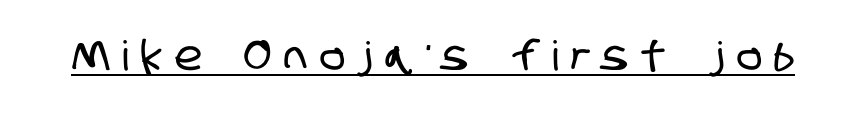
{"serif": "no", "width": "condensed", "stroke_contrast": "low", "x_height": "large", "monospaced": "no", "underline": "yes", "letter_spacing": "wide", "letter_spacing_em": 0.32, "glyph_px": 41}
